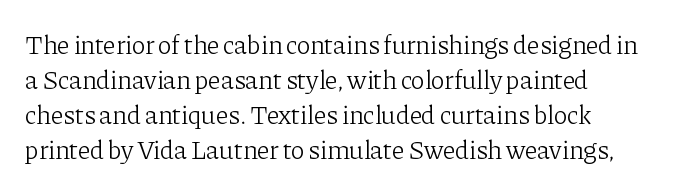
The strip under each line holds only bare page. Short note: letters normally spaced. The axis of the letterforms is exactly vertical. Line spacing here is normal. The rendering anchors every line to the left-hand side.
